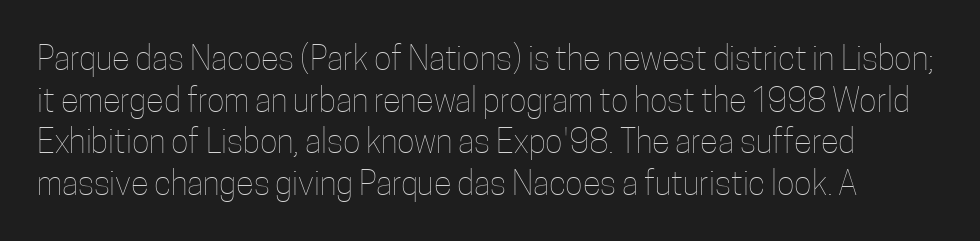
Q: Is the text bold? A: No.
Q: Is the text italic (slanted)? A: No, it is upright.
Q: Is the text underlined? A: No.
Q: Is the spacing between letters normal or unusually wide? A: Normal.
Q: Is the spacing between lines tight, normal or loose? A: Normal.
Q: Width (condensed, normal, or wide)? A: Condensed.
Q: Stroke contrast? A: Low.
Q: x-height? A: Medium.
Q: Monospaced? A: No.
